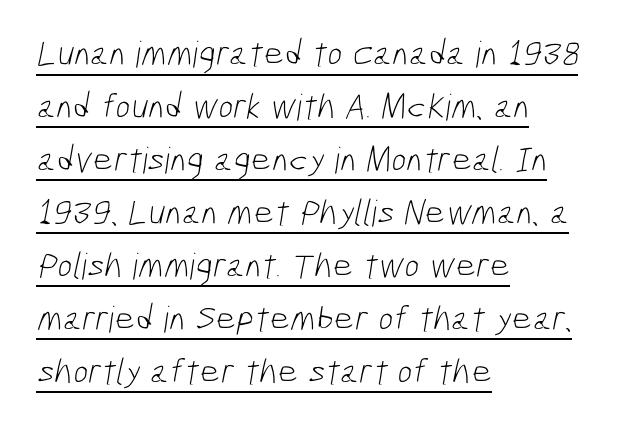
Q: Is the text bold? A: No.
Q: Is the typeface a serif or a sans-serif typeface? A: Sans-serif.
Q: Is the text underlined? A: Yes.
Q: How is the paragraph aligned? A: Left-aligned.
Q: Is the spacing between letters normal or unusually wide? A: Normal.
Q: Is the spacing between lines tight, normal or loose? A: Normal.
Q: Width (condensed, normal, or wide)? A: Condensed.
Q: Stroke contrast? A: Low.
Q: x-height? A: Medium.
Q: Monospaced? A: No.
